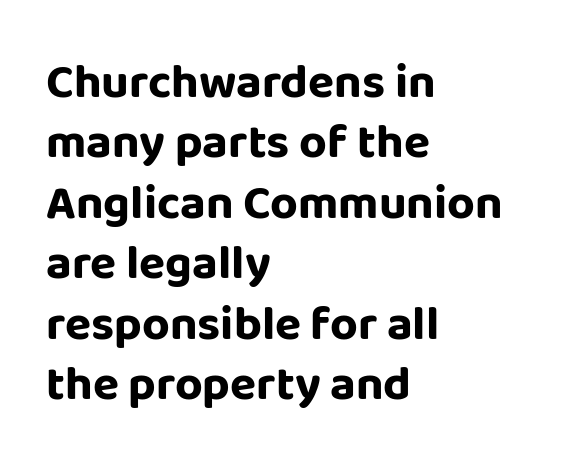
Q: Is the text bold? A: Yes.
Q: Is the text italic (slanted)? A: No, it is upright.
Q: Is the typeface a serif or a sans-serif typeface? A: Sans-serif.
Q: Is the text underlined? A: No.
Q: How is the paragraph aligned? A: Left-aligned.
Q: Is the spacing between letters normal or unusually wide? A: Normal.
Q: Is the spacing between lines tight, normal or loose? A: Normal.
Q: Width (condensed, normal, or wide)? A: Normal.
Q: Stroke contrast? A: Low.
Q: x-height? A: Large.
Q: Monospaced? A: No.
